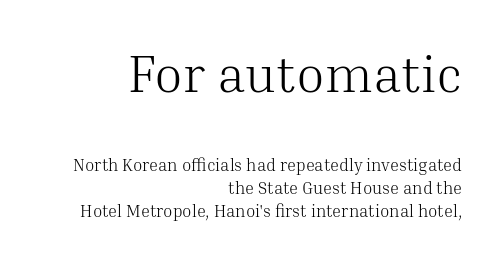
The image shows 52 px light serif type, upright; set right-aligned, normal line spacing (1.37x), normal letter spacing, not underlined; the first (top) block is 3.06x larger; medium stroke contrast and a medium x-height.
